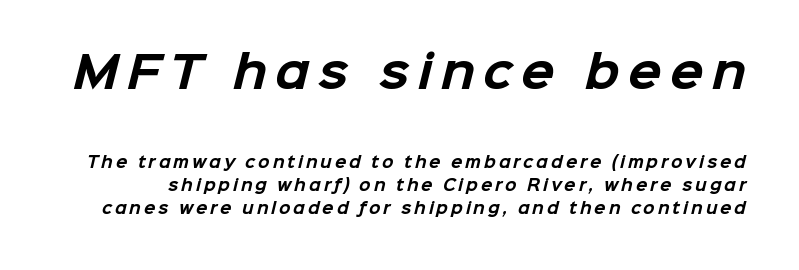
The composition opens big and finishes small. A typesetter would call this proportional, since set widths differ per character. You'd pick this weight for a headline — it's a proper bold. Plain, unruled lines of type. Vertical spacing — default. The designer went with a sans here, leaving each stem footless.
